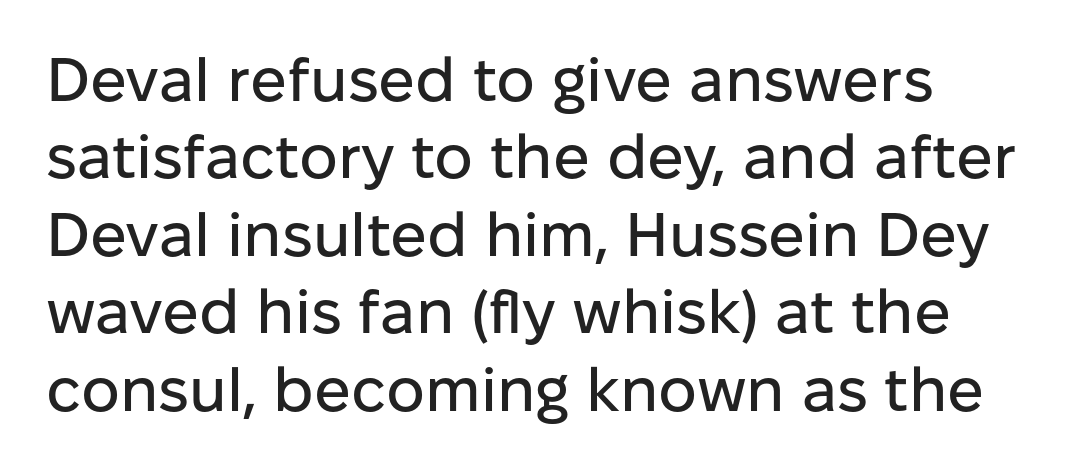
{"serif": "no", "italic": "no", "width": "normal", "stroke_contrast": "low", "x_height": "medium", "monospaced": "no", "underline": "no", "align": "left", "line_spacing": "normal", "line_spacing_ratio": 1.27, "letter_spacing": "normal", "letter_spacing_em": 0.0, "glyph_px": 61}
